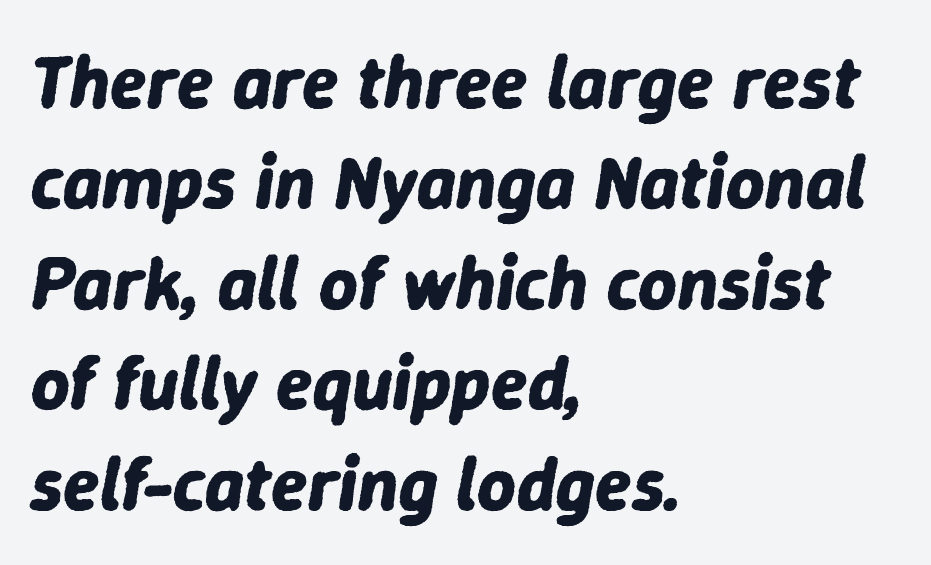
{"italic": "yes", "lean": "right", "slant_degrees": 9, "bold": "yes", "weight": "bold", "width": "normal", "stroke_contrast": "low", "x_height": "medium", "monospaced": "no", "underline": "no", "align": "left", "line_spacing": "normal", "line_spacing_ratio": 1.34, "letter_spacing": "normal", "letter_spacing_em": 0.0, "glyph_px": 75}
